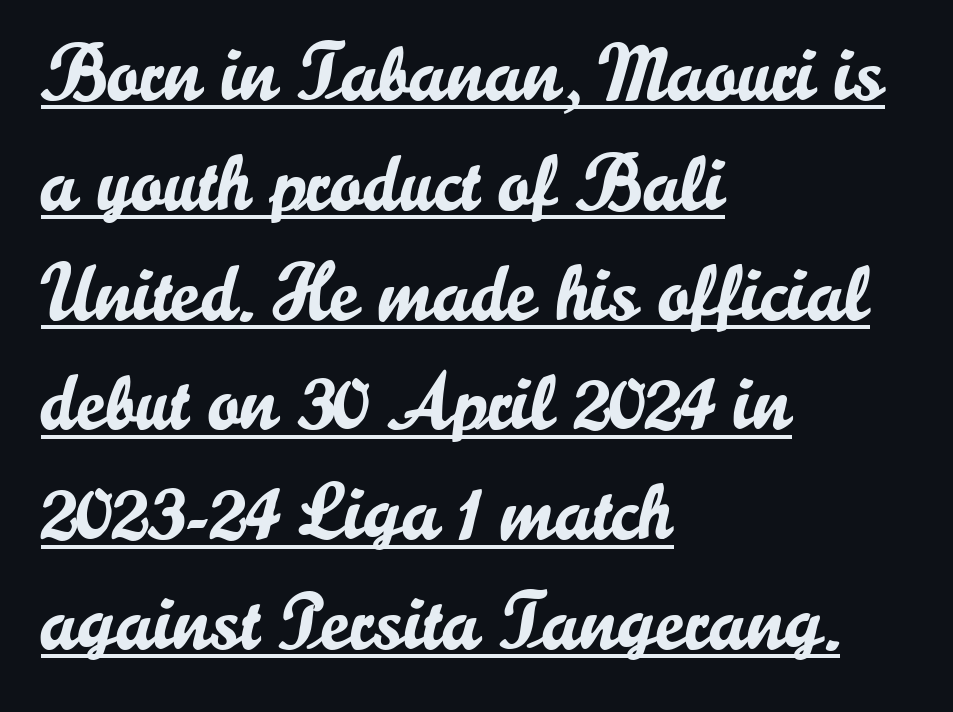
The image shows 79 px sans-serif type; set left-aligned, normal line spacing (1.39x), normal letter spacing, underlined; low stroke contrast and a small x-height.
